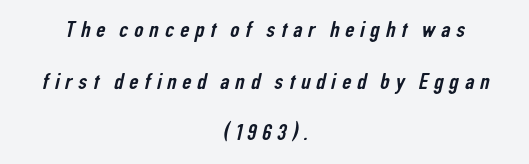
Successive baselines arrive slowly, with a big drop between each. Unmarked baselines from the first word to the last. A student would call this center alignment; a typographer would say set centered. The line texture is sparse and dotted thanks to wide tracking.
